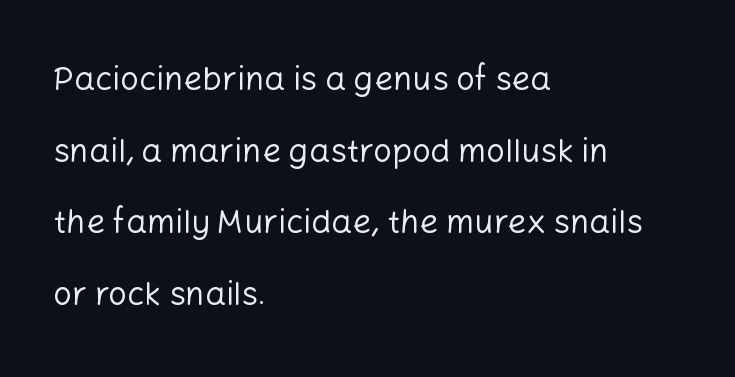
Q: Is the text bold? A: No.
Q: Is the text italic (slanted)? A: No, it is upright.
Q: Is the typeface a serif or a sans-serif typeface? A: Sans-serif.
Q: Is the text underlined? A: No.
Q: How is the paragraph aligned? A: Left-aligned.
Q: Is the spacing between letters normal or unusually wide? A: Normal.
Q: Is the spacing between lines tight, normal or loose? A: Loose.
Q: Width (condensed, normal, or wide)? A: Normal.
Q: Stroke contrast? A: Low.
Q: x-height? A: Medium.
Q: Monospaced? A: No.
